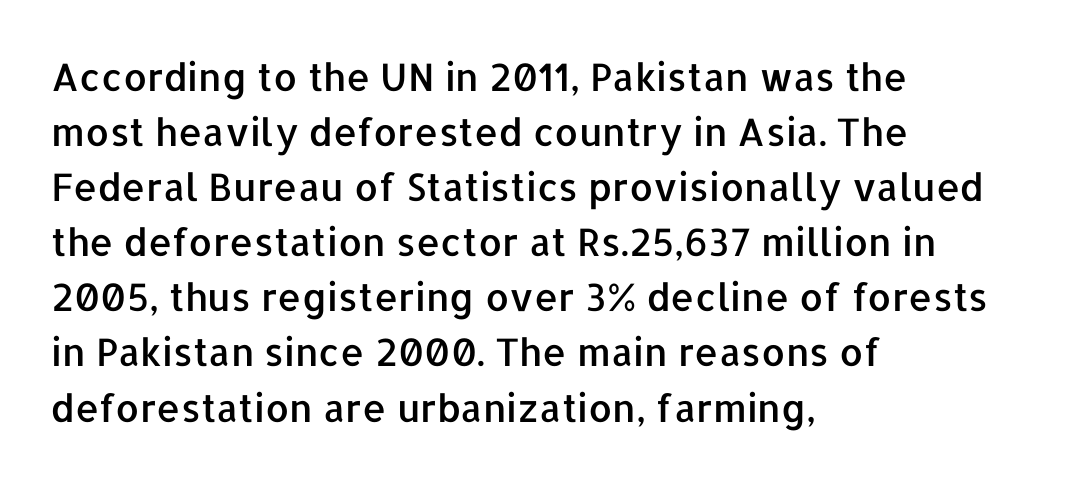
The image shows 38 px sans-serif type, upright; set left-aligned, normal line spacing (1.45x), normal letter spacing, not underlined; low stroke contrast and a medium x-height.
